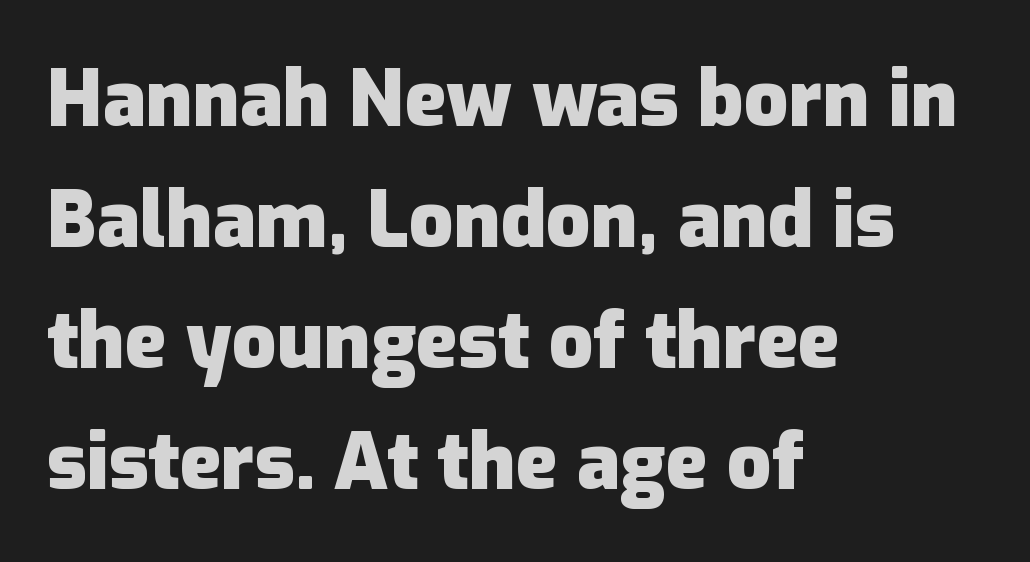
The image shows 78 px heavy sans-serif type, upright; set left-aligned, normal line spacing (1.55x), normal letter spacing, not underlined; low stroke contrast and a medium x-height.
